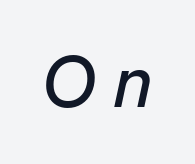
The image shows 66 px semibold type, italic (leaning right); set unusually wide letter spacing (+0.27 em), not underlined; low stroke contrast and a medium x-height.
